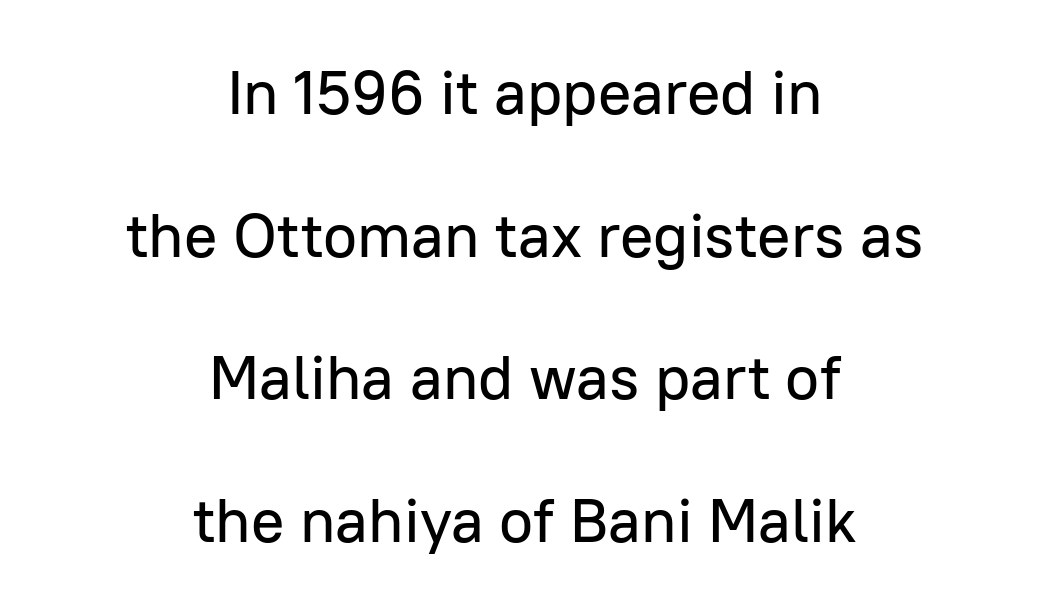
{"serif": "no", "italic": "no", "width": "normal", "stroke_contrast": "low", "x_height": "medium", "monospaced": "no", "underline": "no", "align": "center", "line_spacing": "loose", "line_spacing_ratio": 2.3, "letter_spacing": "normal", "letter_spacing_em": 0.0, "glyph_px": 62}
